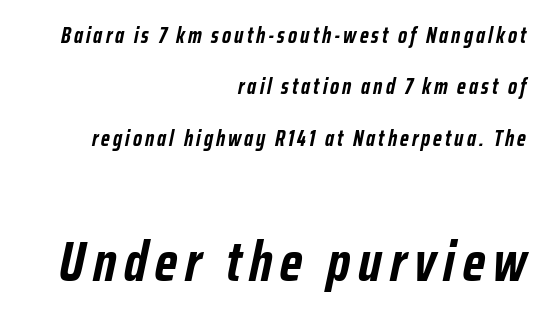
The image shows 56 px semibold, condensed type, italic (leaning right); set right-aligned, loose line spacing (2.33x), not underlined; the second (bottom) block is 2.55x larger; low stroke contrast and a medium x-height.
